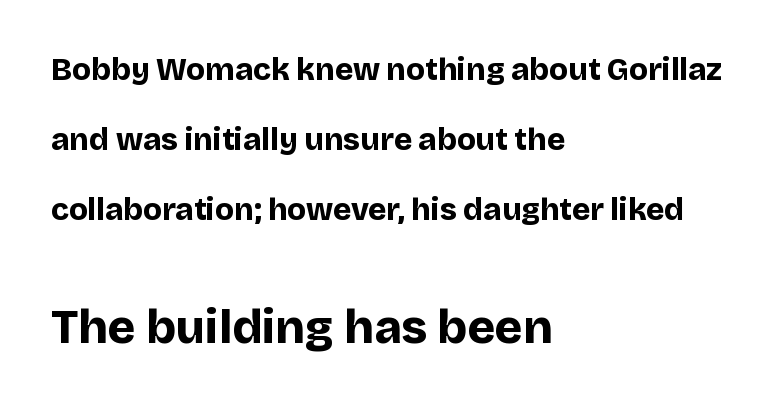
{"serif": "no", "italic": "no", "bold": "yes", "weight": "bold", "width": "normal", "stroke_contrast": "low", "x_height": "large", "monospaced": "no", "underline": "no", "align": "left", "line_spacing": "loose", "line_spacing_ratio": 2.26, "letter_spacing": "normal", "letter_spacing_em": 0.0, "larger_block": "second", "size_ratio": 1.52, "glyph_px": 47}
